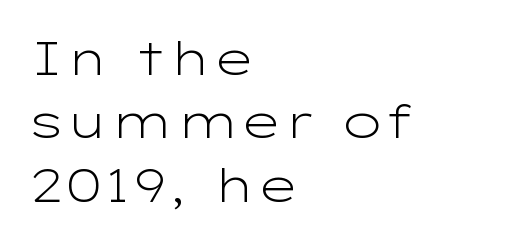
{"serif": "no", "italic": "no", "bold": "no", "weight": "light", "width": "wide", "stroke_contrast": "low", "x_height": "medium", "monospaced": "no", "underline": "no", "align": "left", "line_spacing": "normal", "line_spacing_ratio": 1.35, "letter_spacing": "normal", "letter_spacing_em": 0.0, "glyph_px": 47}
